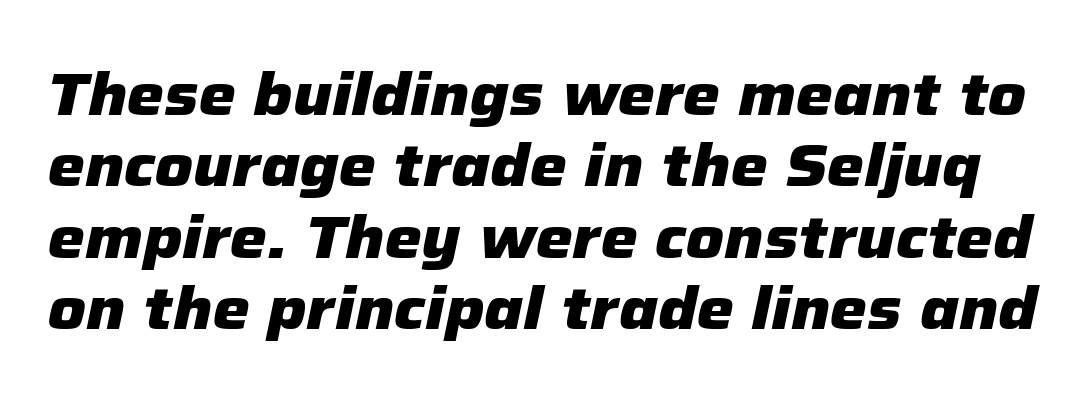
{"italic": "yes", "lean": "right", "slant_degrees": 12, "bold": "yes", "weight": "heavy", "width": "normal", "stroke_contrast": "low", "x_height": "medium", "monospaced": "no", "underline": "no", "line_spacing_ratio": 1.21, "letter_spacing": "normal", "letter_spacing_em": 0.0, "glyph_px": 59}
